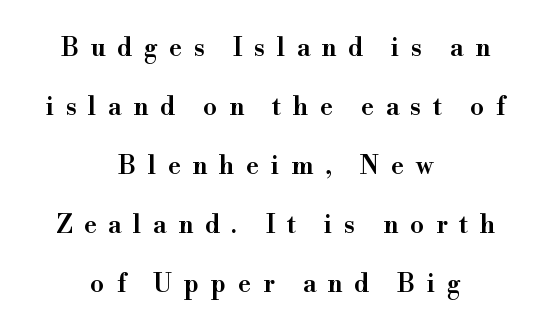
Q: Is the text bold? A: Semi-bold.
Q: Is the text italic (slanted)? A: No, it is upright.
Q: Is the text underlined? A: No.
Q: How is the paragraph aligned? A: Centered.
Q: Is the spacing between letters normal or unusually wide? A: Unusually wide.
Q: Is the spacing between lines tight, normal or loose? A: Loose.
